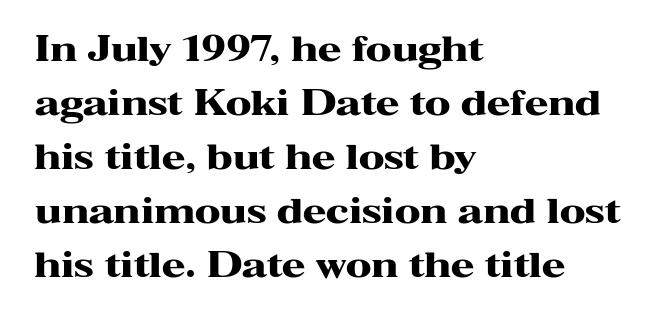
The image shows 34 px heavy, wide serif type, upright; set left-aligned, normal line spacing (1.59x), normal letter spacing, not underlined; high stroke contrast and a medium x-height.
